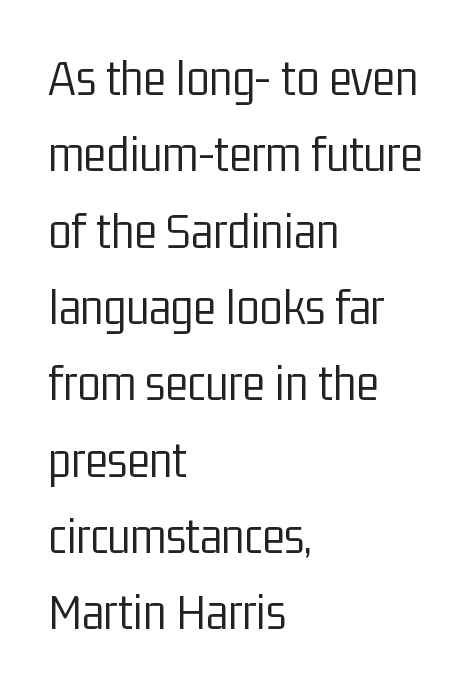
Q: Is the text bold? A: No.
Q: Is the text italic (slanted)? A: No, it is upright.
Q: Is the typeface a serif or a sans-serif typeface? A: Sans-serif.
Q: Is the text underlined? A: No.
Q: How is the paragraph aligned? A: Left-aligned.
Q: Is the spacing between letters normal or unusually wide? A: Normal.
Q: Is the spacing between lines tight, normal or loose? A: Normal.
Q: Width (condensed, normal, or wide)? A: Condensed.
Q: Stroke contrast? A: Low.
Q: x-height? A: Medium.
Q: Monospaced? A: No.
